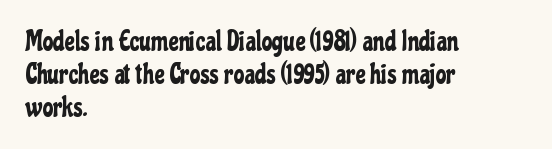
Q: Is the text italic (slanted)? A: No, it is upright.
Q: Is the text underlined? A: No.
Q: How is the paragraph aligned? A: Left-aligned.
Q: Is the spacing between letters normal or unusually wide? A: Normal.
